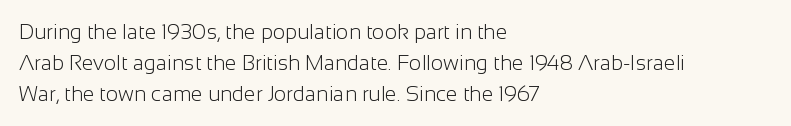
The image shows 21 px text type, upright; set left-aligned, normal line spacing (1.48x), normal letter spacing, not underlined.
